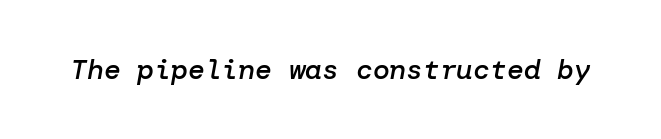
The image shows 28 px semibold type, italic (leaning right); set normal letter spacing, not underlined; low stroke contrast and a medium x-height.
